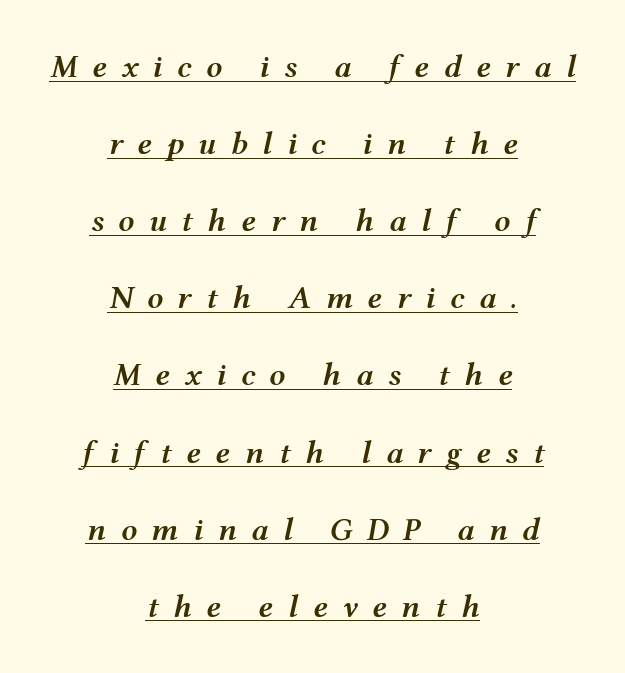
Q: Is the text bold? A: Semi-bold.
Q: Is the text italic (slanted)? A: Yes, it leans right by about 12 degrees.
Q: Is the text underlined? A: Yes.
Q: How is the paragraph aligned? A: Centered.
Q: Is the spacing between letters normal or unusually wide? A: Unusually wide.
Q: Is the spacing between lines tight, normal or loose? A: Loose.
Q: Width (condensed, normal, or wide)? A: Wide.
Q: Stroke contrast? A: Medium.
Q: x-height? A: Medium.
Q: Monospaced? A: No.
